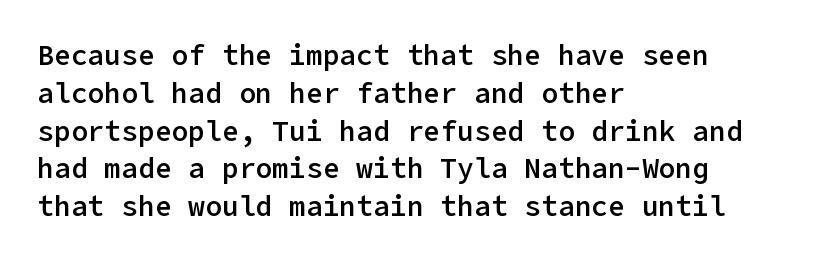
Normally led — the rows are evenly, conventionally spaced. Unlike italic type, these characters show no tilt at all. A typesetter would label this face a sans. The glyphs are unaccompanied by any horizontal stroke below them. A bit beefed up — I'd call it semibold rather than bold.
